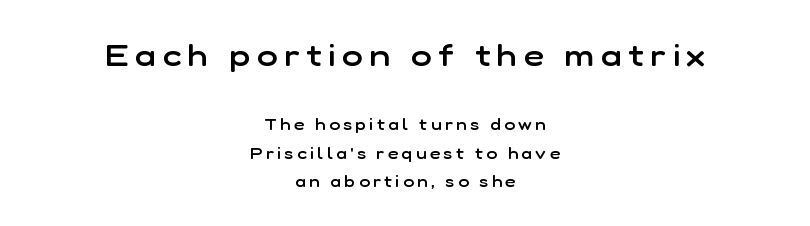
Stems and bowls a touch heavier than normal — semibold. Spacing between characters has been opened up far beyond the box default. Look at the bottom of the vertical strokes: they stop flat, with no serifs. These lines were composed using upright roman letters.
